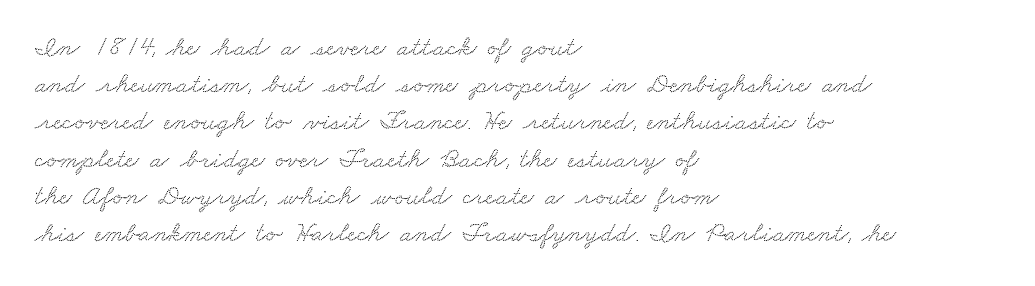
{"serif": "yes", "width": "wide", "stroke_contrast": "low", "x_height": "small", "monospaced": "no", "underline": "no", "align": "left", "line_spacing": "normal", "line_spacing_ratio": 1.33, "letter_spacing": "normal", "letter_spacing_em": 0.0, "glyph_px": 28}
